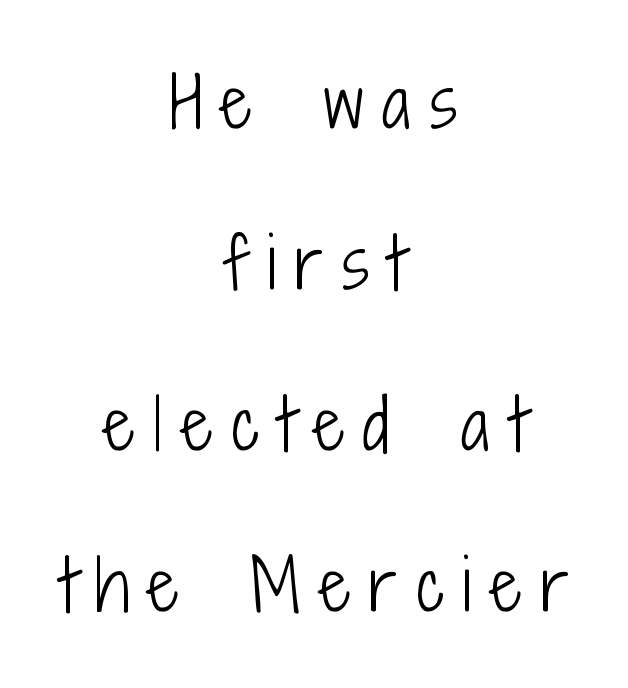
{"serif": "no", "italic": "no", "bold": "no", "weight": "light", "width": "condensed", "stroke_contrast": "low", "x_height": "medium", "monospaced": "no", "underline": "no", "align": "center", "line_spacing": "loose", "line_spacing_ratio": 2.37, "letter_spacing": "wide", "letter_spacing_em": 0.28, "glyph_px": 68}
